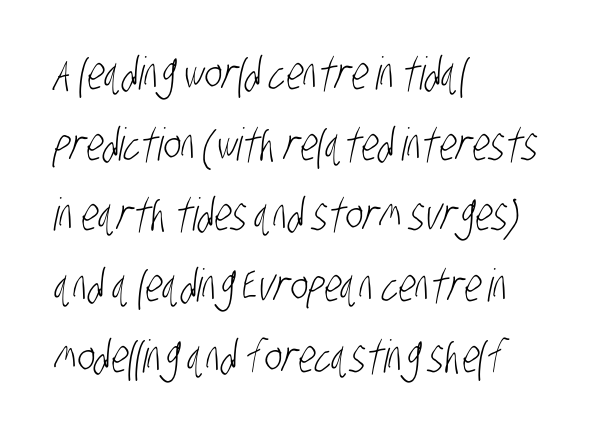
The image shows 45 px light, condensed sans-serif type; set left-aligned, normal line spacing (1.57x), normal letter spacing, not underlined; low stroke contrast and a large x-height.
